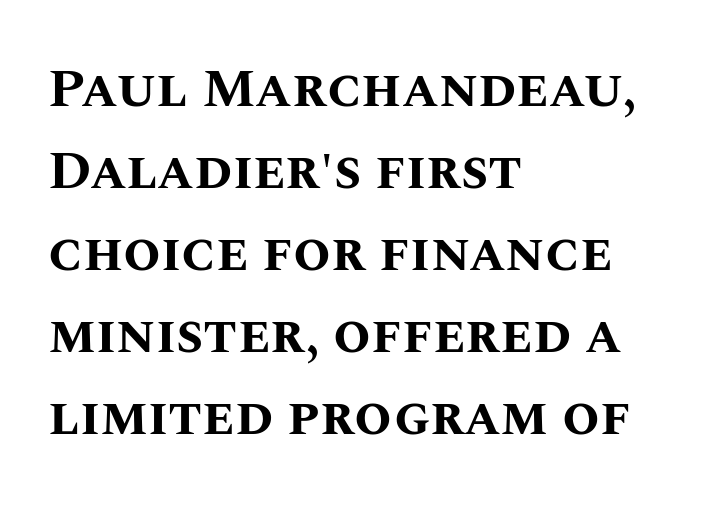
The image shows 54 px bold type, upright; set left-aligned, normal line spacing (1.52x), normal letter spacing, not underlined; medium stroke contrast and a large x-height.
